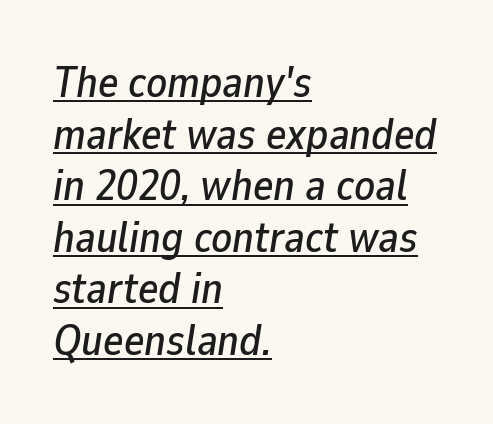
A typesetter would mark this as italic. Tracking value appears to be zero — textbook default spacing. Somebody hit Ctrl+U on this one — the words are underlined. Varying glyph widths throughout — classic text-font behaviour.
